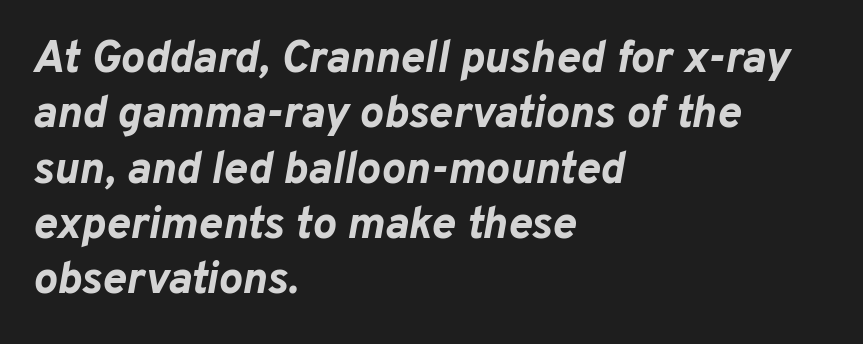
The ragged edge is on the right, which tells us the setting is flush left. Think of a printed novel: that variable character pitch is what you see here. The passage shown leans; its letterforms are oblique. Only glyphs here, with clear space below each row.
